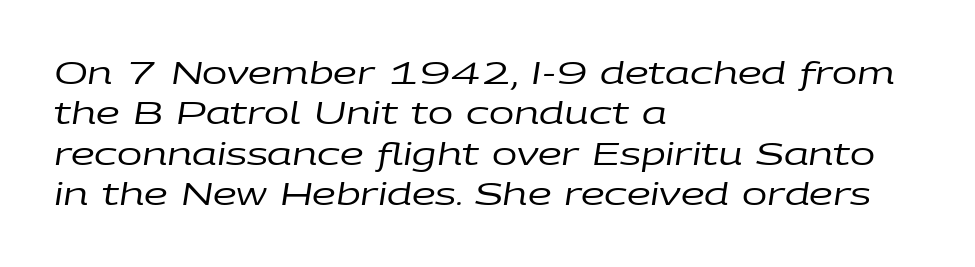
{"italic": "yes", "lean": "right", "slant_degrees": 9, "bold": "no", "weight": "regular", "width": "wide", "stroke_contrast": "low", "x_height": "large", "monospaced": "no", "underline": "no", "align": "left", "line_spacing": "normal", "line_spacing_ratio": 1.35, "letter_spacing": "normal", "letter_spacing_em": 0.0, "glyph_px": 30}
